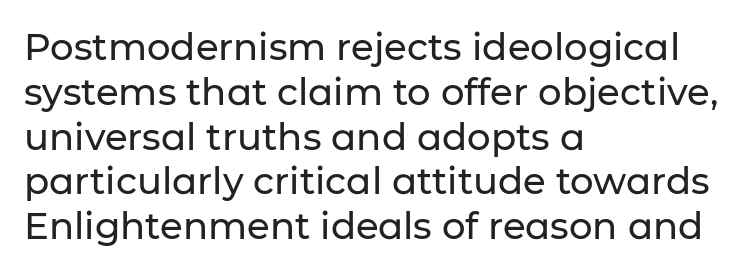
Only glyphs here, with clear space below each row. One-word summary of the alignment: left. The axis of the letterforms is exactly vertical. Short note: letters normally spaced. Serif or sans? Sans — the stroke terminals are bare.
